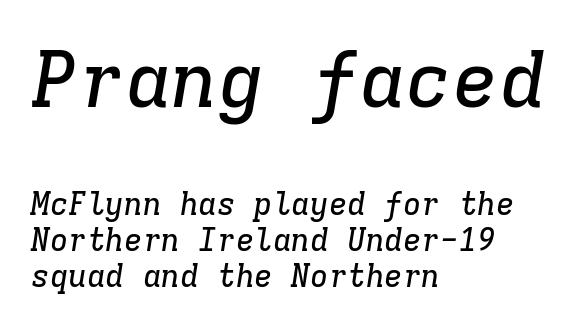
The image shows 78 px serif type, italic (leaning right), monospaced; set left-aligned, line spacing 1.17x, normal letter spacing, not underlined; the first (top) block is 2.52x larger; low stroke contrast and a medium x-height.
